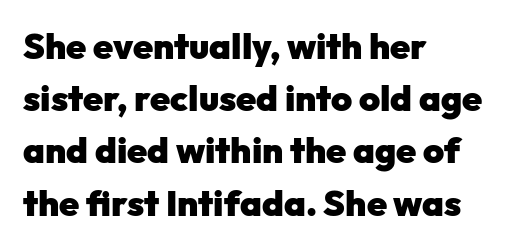
The paragraph shown leans on its left margin. The gaps between neighbouring characters are ordinary and unremarkable. Note the varied advance widths — an 'i' is clearly narrower than an 'm'. One glance says typical: line gaps are just what's usual. The area under the type is left untouched.
